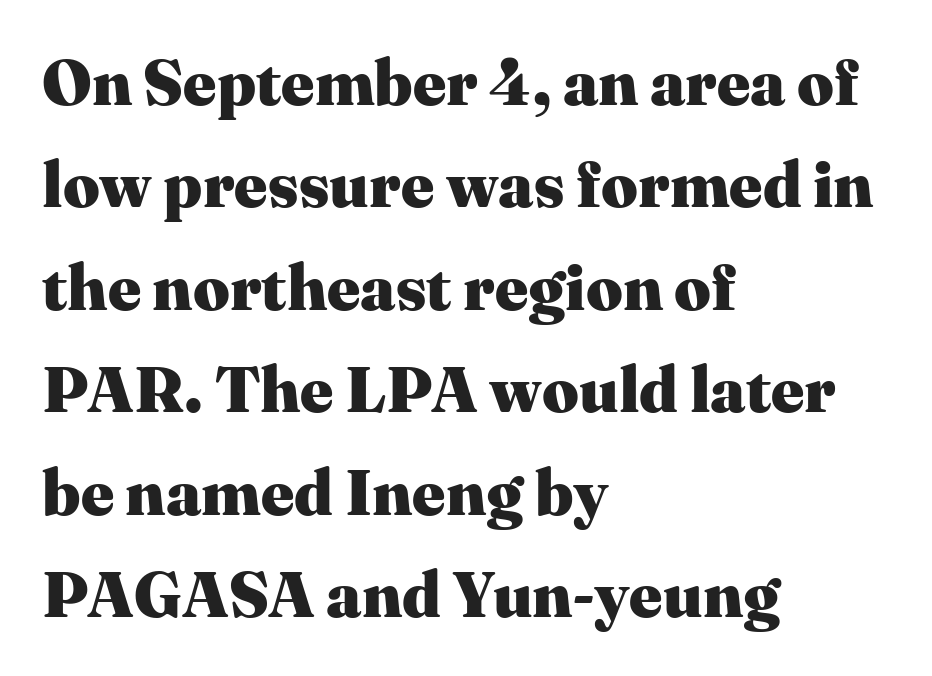
The image shows 64 px heavy serif type, upright; set left-aligned, normal line spacing (1.6x), normal letter spacing, not underlined; medium stroke contrast and a medium x-height.
